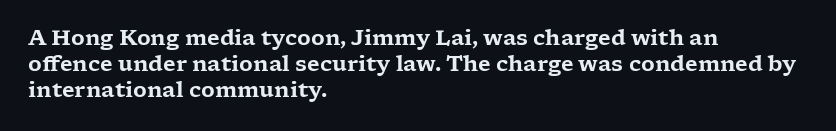
{"italic": "no", "underline": "no", "align": "left", "line_spacing_ratio": 1.24, "letter_spacing": "normal", "letter_spacing_em": 0.0, "glyph_px": 21}
